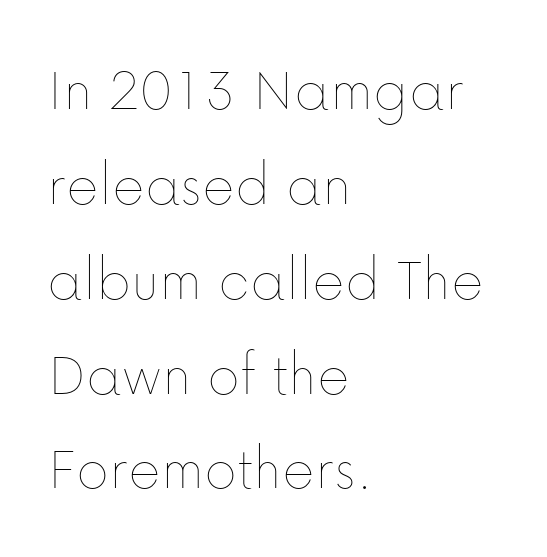
Here the glyphs are tracked normally, forming tight word shapes. The typesetting does not lean heavy: it is not bold. The zone under the glyphs is completely vacant. This rendering uses left alignment, leaving the right contour irregular. These lines sit exactly where default settings would place them. You can tell it's not italic because the verticals are truly vertical.
